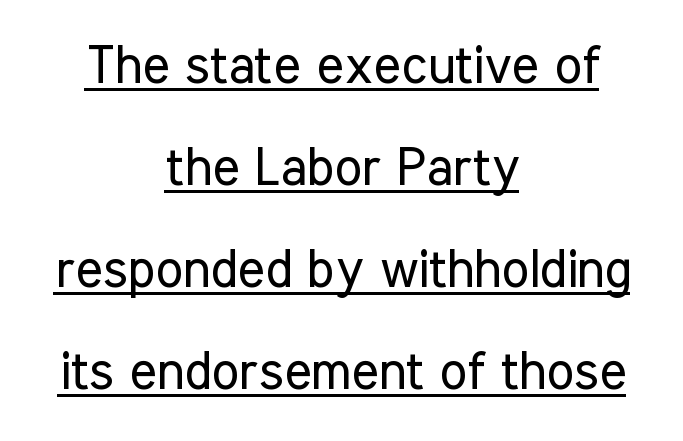
Quick note: not italic, upright. The rendered words wear a rule along their underside. Alignment: centered. In terms of letterform style, serifs are entirely absent. The face used here is proportionally spaced, like ordinary book or web type.
